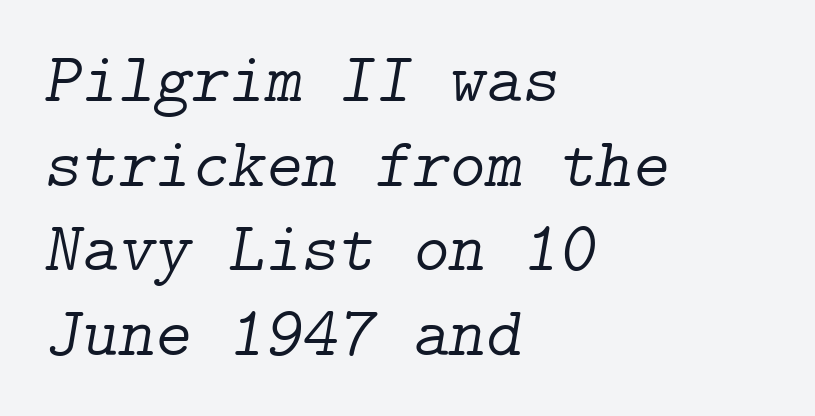
These lines are set flush left with a ragged right edge. The characters are drawn with everyday or finer stroke widths. A clean baseline with only descenders dipping below it. Quick note: italic. This rendering employs a face with finishing strokes, i.e., a serif. What stands out about the letter spacing? Nothing — it is the standard amount.
